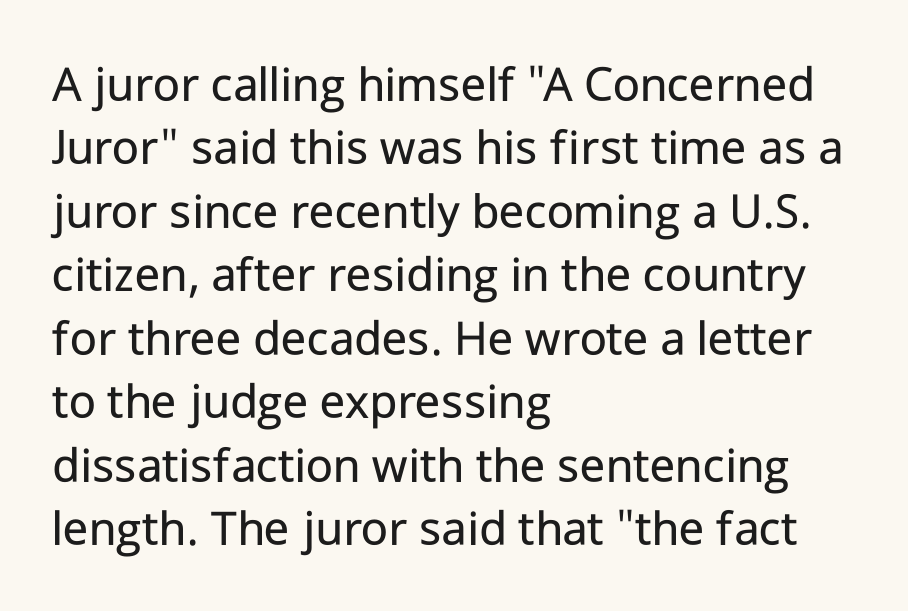
Each letter keeps its own natural width here, so spacing adapts to shape. Rule under the text: the space is simply empty. Weight: in the light-to-regular range. Compared with a centered layout, this one pins lines to the left instead. Posture: straight, roman, zero tilt.
